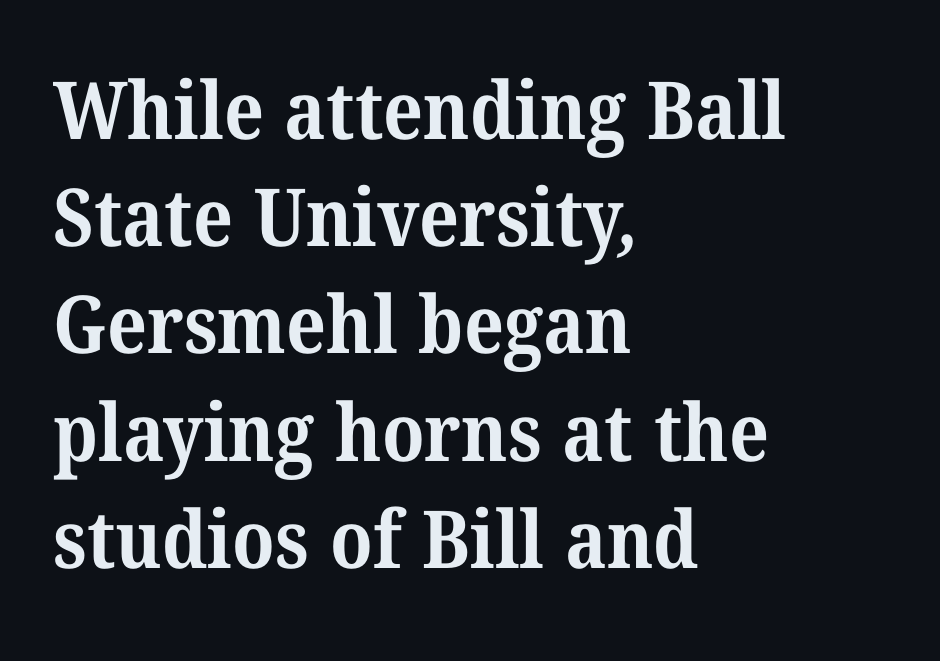
{"serif": "yes", "bold": "yes", "weight": "bold", "width": "normal", "stroke_contrast": "medium", "x_height": "medium", "monospaced": "no", "underline": "no", "align": "left", "line_spacing": "normal", "line_spacing_ratio": 1.34, "letter_spacing": "normal", "letter_spacing_em": 0.0, "glyph_px": 80}
